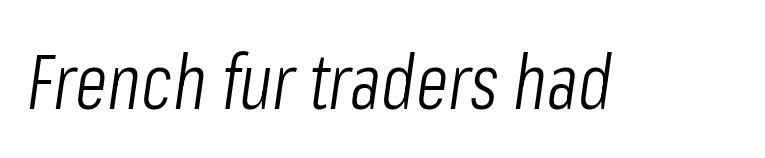
Q: Is the text bold? A: No.
Q: Is the text italic (slanted)? A: Yes, it leans right by about 8 degrees.
Q: Is the text underlined? A: No.
Q: Is the spacing between letters normal or unusually wide? A: Normal.
Q: Width (condensed, normal, or wide)? A: Condensed.
Q: Stroke contrast? A: Low.
Q: x-height? A: Medium.
Q: Monospaced? A: No.
